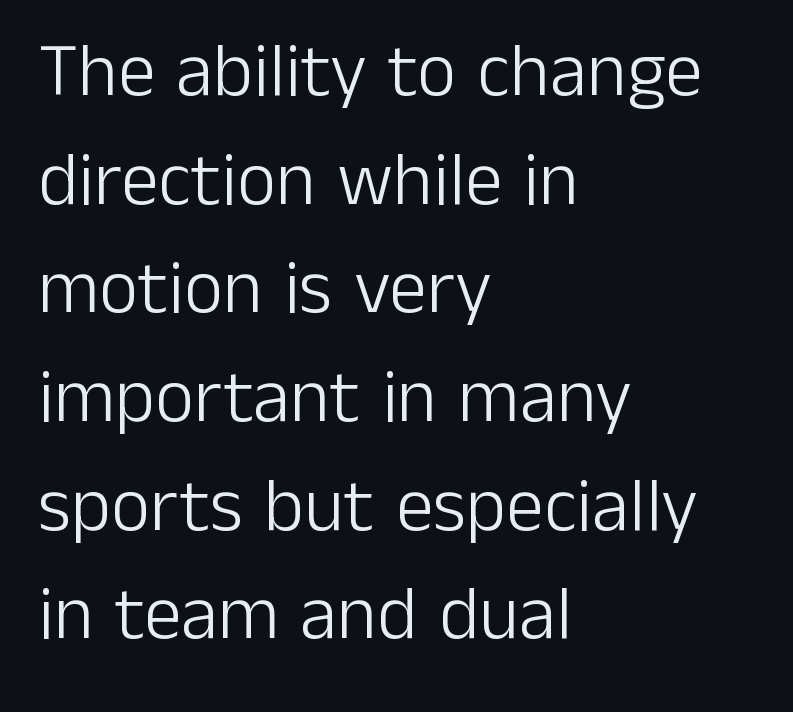
The image shows 76 px light sans-serif type, upright; set left-aligned, normal line spacing (1.43x), normal letter spacing, not underlined; low stroke contrast and a medium x-height.
